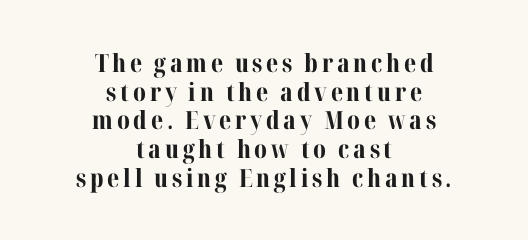
The image shows 25 px bold type, upright; set centered, tight line spacing (1.15x), not underlined.
